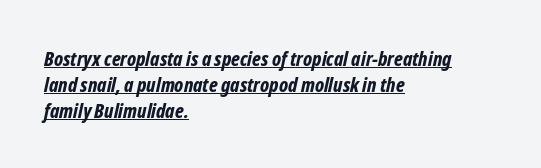
The image shows 20 px bold type, italic (leaning right); set left-aligned, normal line spacing (1.29x), normal letter spacing, underlined.
